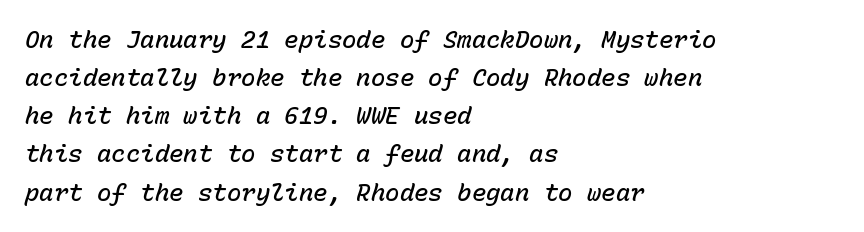
Firm but not heavy-handed strokes: this text is semibold. The leading is moderate, giving the passage an even texture. Between one letter and the next there's only the usual sliver of space. The typesetter chose a ragged-right arrangement here. It's the slanting kind of type.
